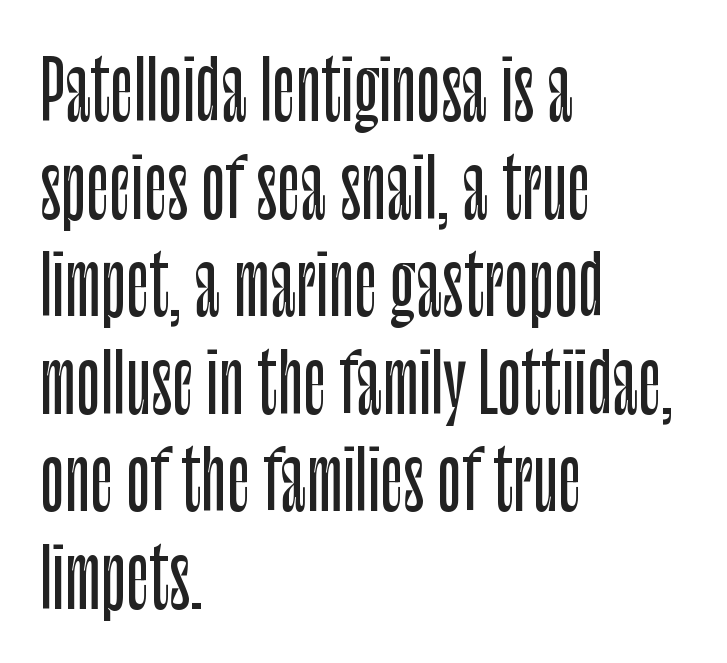
Serifs: no, the terminals of the letterforms are clean. Ascenders rise straight up at ninety degrees. Think of a printed novel: that variable character pitch is what you see here. Rule under the text: the space is simply empty.
